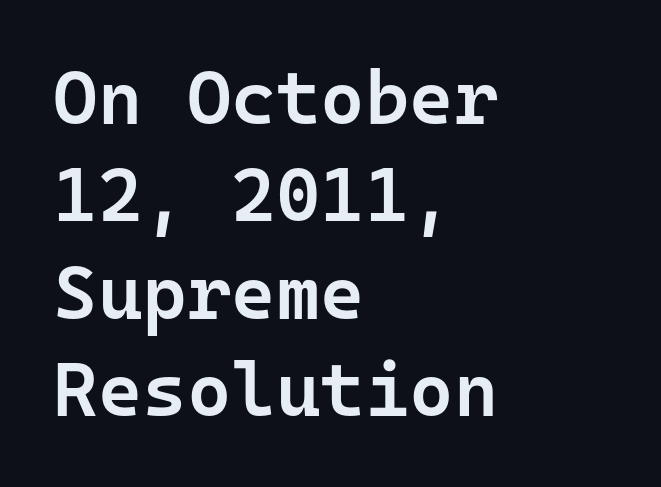
{"serif": "no", "italic": "no", "bold": "semi", "weight": "semibold", "width": "normal", "stroke_contrast": "low", "x_height": "medium", "monospaced": "yes", "underline": "no", "align": "left", "line_spacing": "normal", "line_spacing_ratio": 1.28, "letter_spacing": "normal", "letter_spacing_em": 0.0, "glyph_px": 76}
